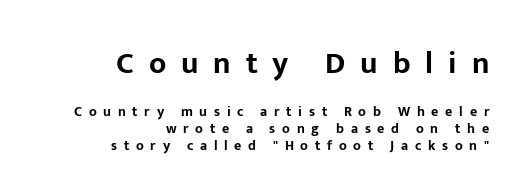
Reading top to bottom, the characters get smaller at the block break. This sample uses an upright cut, with every glyph sitting square on the baseline. Font category for this specimen: sans-serif. Descenders hang freely into open space.
